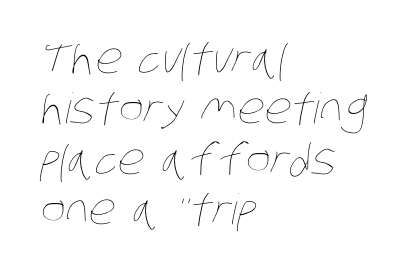
Think standard paragraph weight, or any step lighter than that. What stands out about the letter spacing? Nothing — it is the standard amount. Here the designer chose a conventional face with non-uniform glyph widths. Reading down the block, your eye returns to a fixed left position each line. Has an underline been added? It has not.
